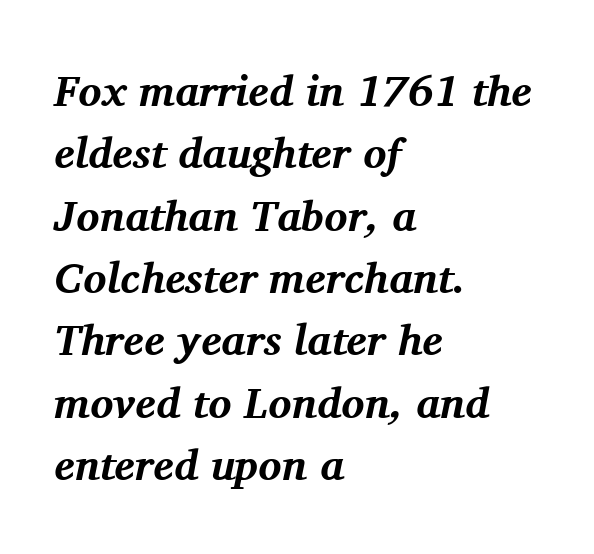
The image shows 43 px bold serif type, italic (leaning right); set left-aligned, normal line spacing (1.45x), normal letter spacing, not underlined; medium stroke contrast and a medium x-height.
